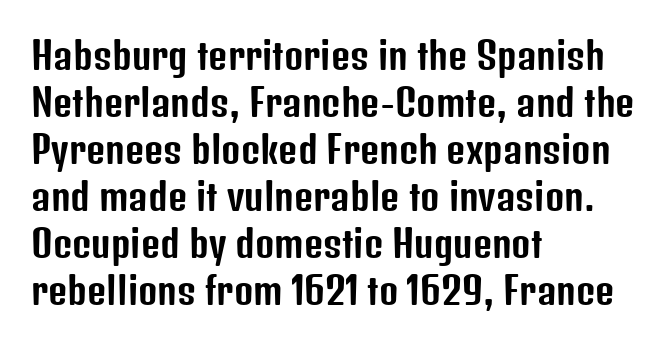
Q: Is the text italic (slanted)? A: No, it is upright.
Q: Is the typeface a serif or a sans-serif typeface? A: Sans-serif.
Q: Is the text underlined? A: No.
Q: How is the paragraph aligned? A: Left-aligned.
Q: Is the spacing between letters normal or unusually wide? A: Normal.
Q: Is the spacing between lines tight, normal or loose? A: Normal.
Q: Width (condensed, normal, or wide)? A: Condensed.
Q: Stroke contrast? A: Low.
Q: x-height? A: Medium.
Q: Monospaced? A: No.
